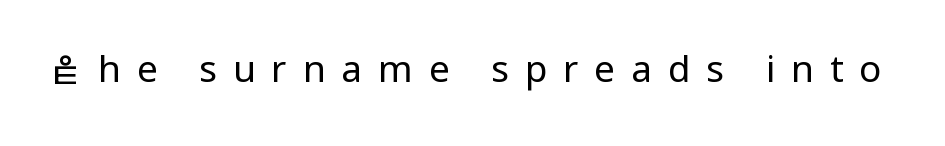
Do the characters align in a grid? No, the font is proportional. Just letters on the line, the space beneath them empty. Regarding serifs, this sample does without them. No letter is thick-stroked: the sample isn't bold.
